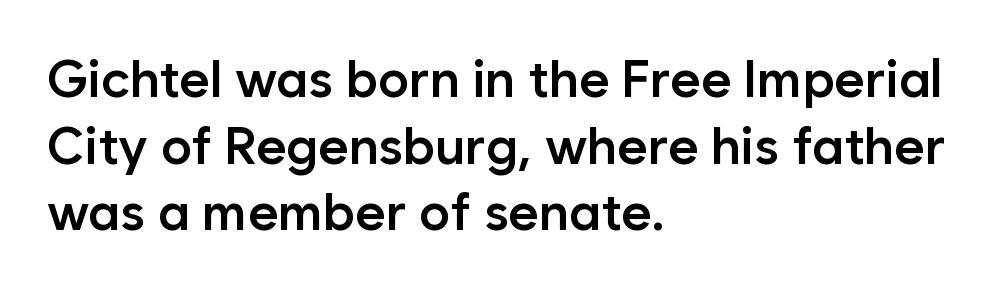
{"serif": "no", "italic": "no", "bold": "semi", "weight": "semibold", "width": "normal", "stroke_contrast": "low", "x_height": "medium", "monospaced": "no", "underline": "no", "align": "left", "line_spacing": "normal", "line_spacing_ratio": 1.28, "letter_spacing": "normal", "letter_spacing_em": 0.0, "glyph_px": 52}
